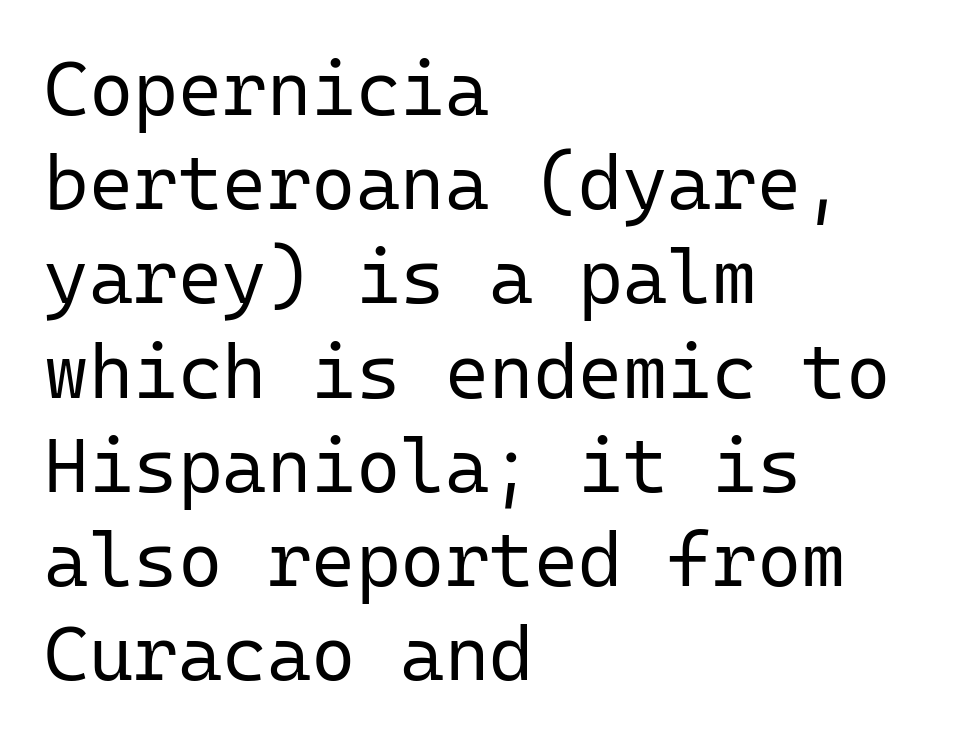
Classification — sans serif. When letters stand straight like this, we call the style roman or upright. Look at the tracking — it's just the regular setting, nothing added. You could count columns in this text — the font is strictly monospaced.
